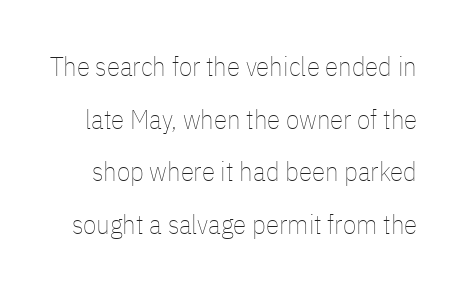
Students, observe: this is what heavily led, spacious text looks like. Do the letters lean? They stand straight. The words here are not underlined. The face used here is rendered with its standard letterfit.
